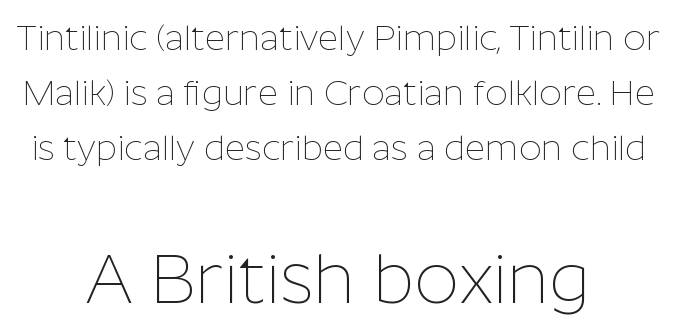
{"serif": "no", "italic": "no", "bold": "no", "weight": "thin", "width": "normal", "stroke_contrast": "low", "x_height": "medium", "monospaced": "no", "underline": "no", "align": "center", "line_spacing": "normal", "line_spacing_ratio": 1.57, "letter_spacing": "normal", "letter_spacing_em": 0.0, "larger_block": "second", "size_ratio": 2.0, "glyph_px": 70}
